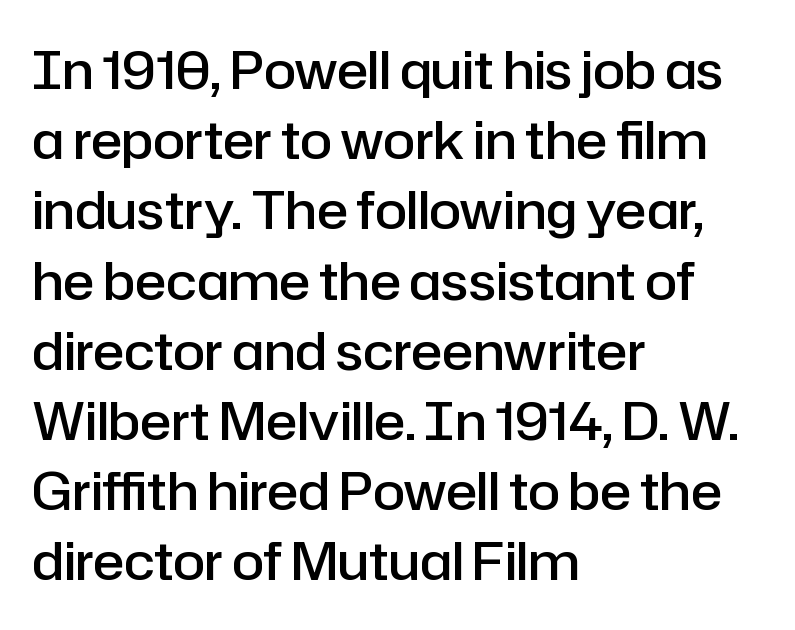
{"serif": "no", "italic": "no", "bold": "semi", "weight": "semibold", "width": "normal", "stroke_contrast": "low", "x_height": "medium", "monospaced": "no", "underline": "no", "align": "left", "line_spacing": "normal", "line_spacing_ratio": 1.35, "letter_spacing": "normal", "letter_spacing_em": 0.0, "glyph_px": 52}
